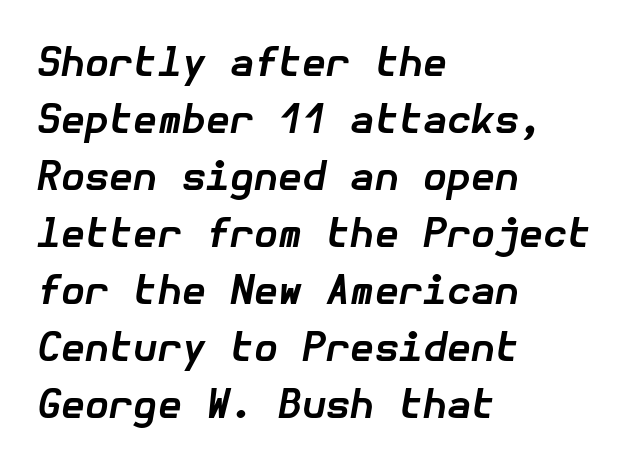
Q: Is the text bold? A: Yes.
Q: Is the text italic (slanted)? A: Yes, it leans right by about 10 degrees.
Q: Is the text underlined? A: No.
Q: How is the paragraph aligned? A: Left-aligned.
Q: Is the spacing between letters normal or unusually wide? A: Normal.
Q: Is the spacing between lines tight, normal or loose? A: Normal.
Q: Width (condensed, normal, or wide)? A: Normal.
Q: Stroke contrast? A: Low.
Q: x-height? A: Medium.
